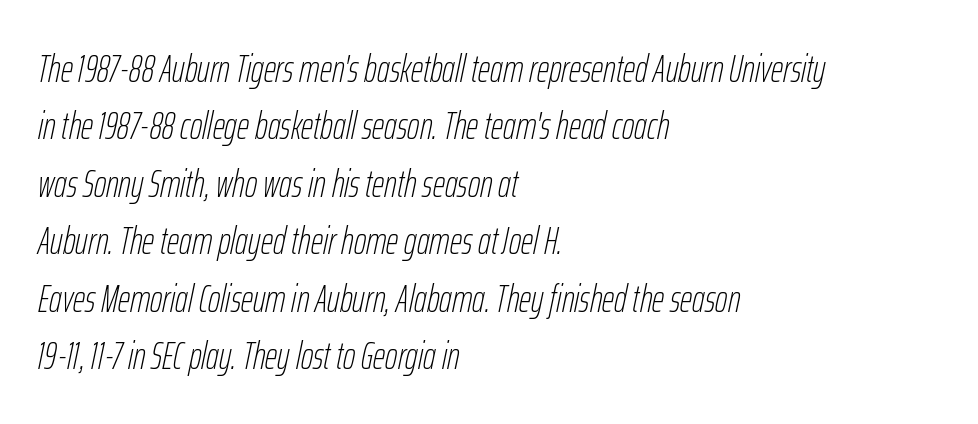
The face looks like a standard text weight, possibly lighter. Reading down the column, the eye jumps a familiar distance to each next line. The area under the type is left untouched. The passage shown is typed in a proportional face where columns would drift.
